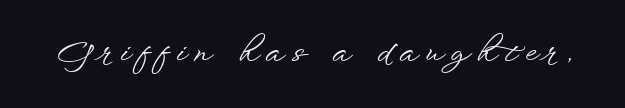
The rendering shows plain stroke endings on the letterforms — a sans-serif design. Each word looks stretched out because of the extra space between its letters. Letters rest on an invisible, unmarked baseline. These lines are rendered in a variable-pitch font.
